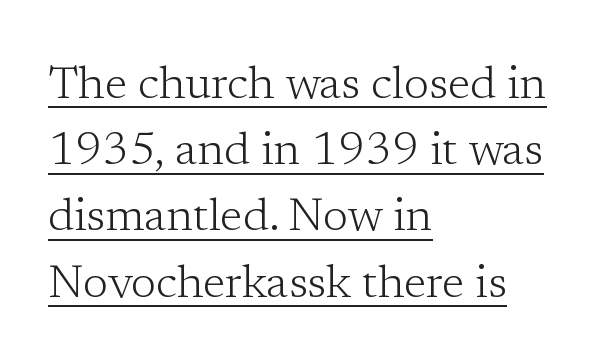
The passage shown is not bold in any degree. The letters carry serifs — small finishing strokes at the ends of their stems. The rendered words wear a rule along their underside. In terms of letterspacing, this is plain default setting. The font's upright variant was chosen for this text.
